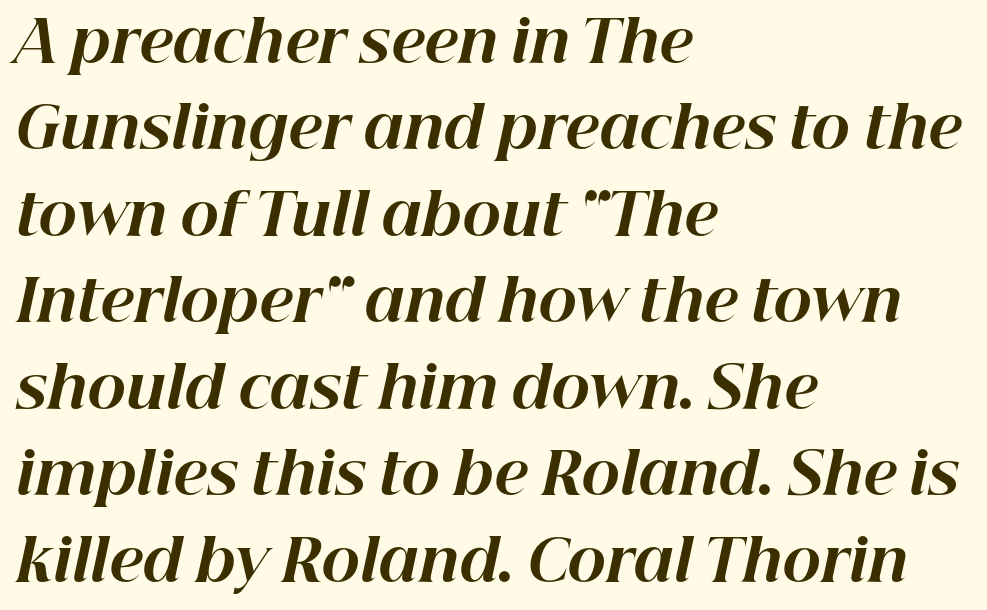
Designer's note — italics engaged. The space beneath each line is pristine and unruled. These lines carry a lot of weight — the face is fully bold. Honestly, the row spacing looks completely unremarkable. Here the designer chose a conventional face with non-uniform glyph widths.
